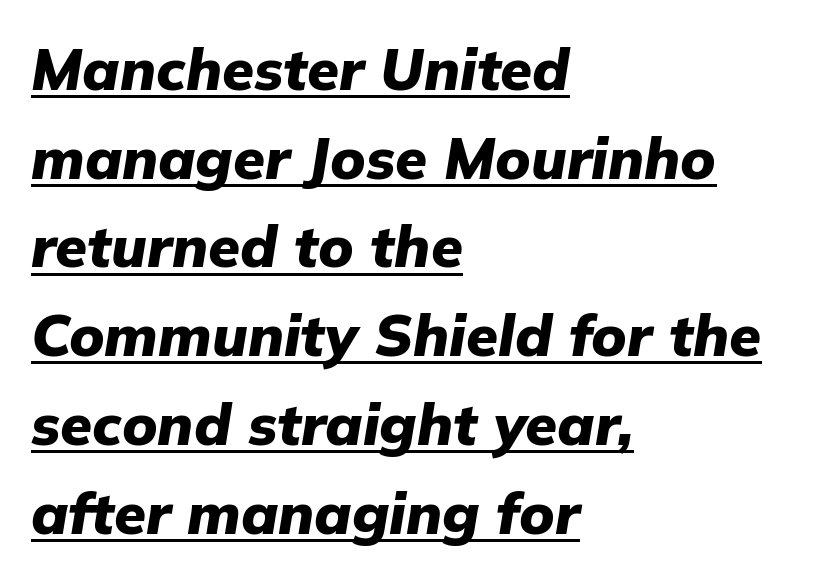
Q: Is the text bold? A: Yes.
Q: Is the text italic (slanted)? A: Yes, it leans right by about 9 degrees.
Q: Is the text underlined? A: Yes.
Q: How is the paragraph aligned? A: Left-aligned.
Q: Is the spacing between letters normal or unusually wide? A: Normal.
Q: Is the spacing between lines tight, normal or loose? A: Normal.
Q: Width (condensed, normal, or wide)? A: Normal.
Q: Stroke contrast? A: Low.
Q: x-height? A: Medium.
Q: Monospaced? A: No.
